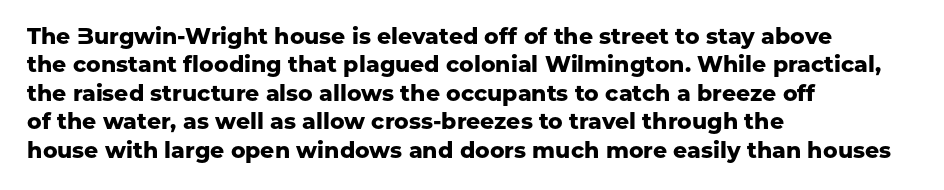
Q: Is the text bold? A: Yes.
Q: Is the text italic (slanted)? A: No, it is upright.
Q: Is the text underlined? A: No.
Q: How is the paragraph aligned? A: Left-aligned.
Q: Is the spacing between letters normal or unusually wide? A: Normal.
Q: Is the spacing between lines tight, normal or loose? A: Normal.
